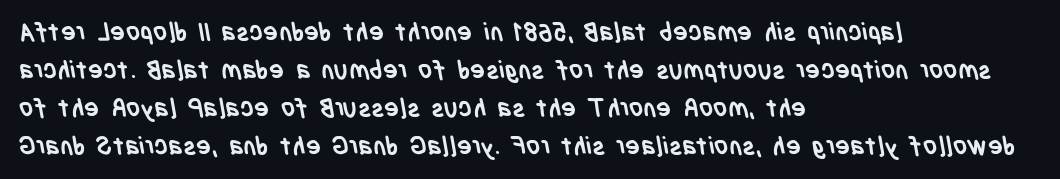
{"bold": "yes", "underline": "no", "align": "left", "line_spacing": "normal", "line_spacing_ratio": 1.52, "letter_spacing": "normal", "letter_spacing_em": 0.0, "glyph_px": 25}
